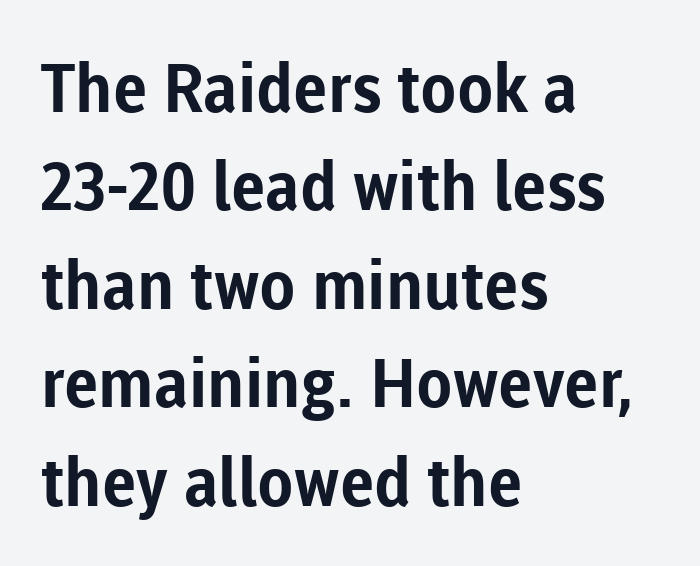
Notice how the passage keeps a crisp vertical edge on the left only. This sample uses an upright cut, with every glyph sitting square on the baseline. How are the letters spaced? Ordinarily, with no added tracking. Descenders hang freely into open space. Are there feet on the stems? There aren't — it's a sans.
